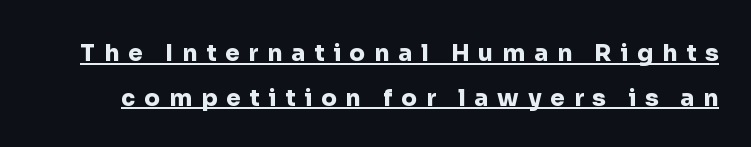
Regarding leading, the lines here are spaced well apart. Words appear elongated and porous because spacing is wide. The rendering uses the underline text-decoration. This sample uses an upright cut, with every glyph sitting square on the baseline.
